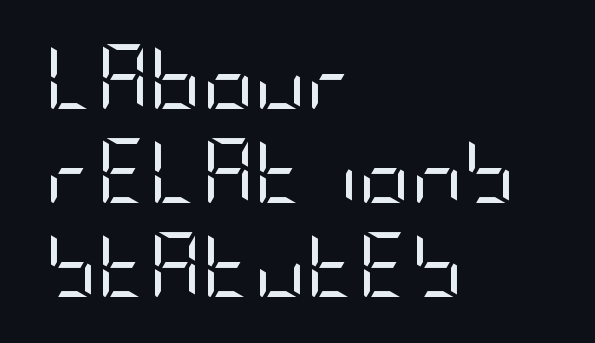
The image shows 64 px regular-weight, condensed sans-serif type, upright; set left-aligned, normal line spacing (1.47x), normal letter spacing, not underlined; low stroke contrast and a large x-height.
